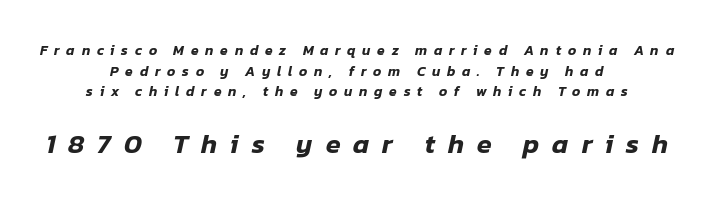
Two sizes are in play, and the larger belongs to the second block. A student would call this center alignment; a typographer would say set centered. Words float on clear page, feet unadorned. Is there much room between lines? A standard amount, neither cramped nor airy. Observe the wide spacing: letters keep a clear distance from each other. It's the slanting kind of type.
